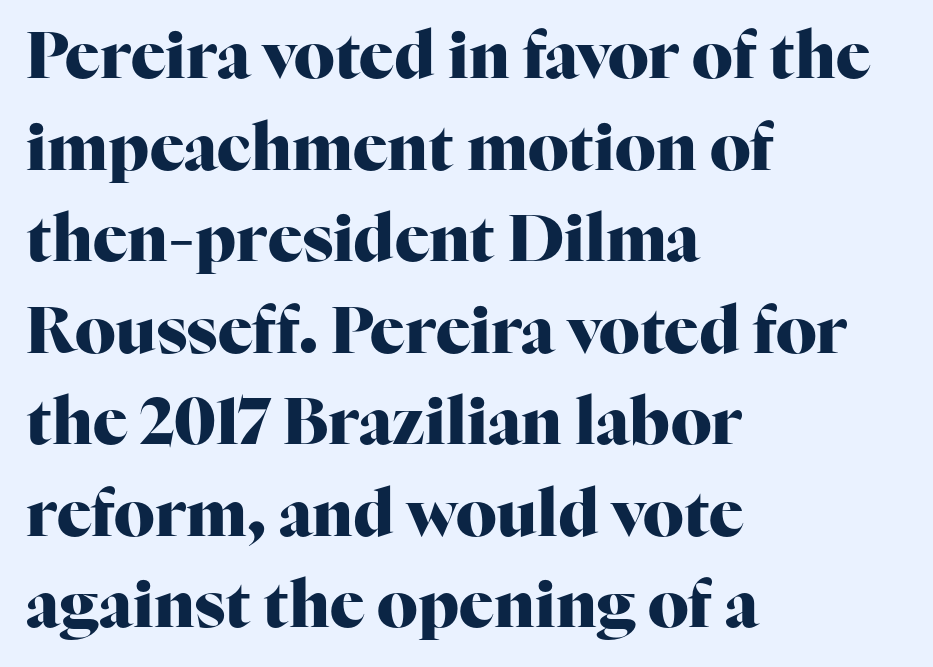
The image shows 64 px heavy serif type, upright; set left-aligned, normal line spacing (1.43x), normal letter spacing, not underlined; high stroke contrast and a medium x-height.
